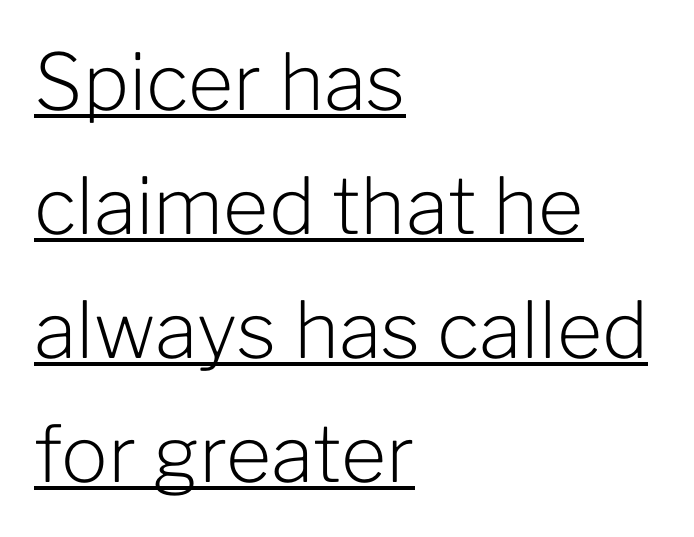
Q: Is the text bold? A: No.
Q: Is the text italic (slanted)? A: No, it is upright.
Q: Is the typeface a serif or a sans-serif typeface? A: Sans-serif.
Q: Is the text underlined? A: Yes.
Q: How is the paragraph aligned? A: Left-aligned.
Q: Is the spacing between letters normal or unusually wide? A: Normal.
Q: Is the spacing between lines tight, normal or loose? A: Normal.
Q: Width (condensed, normal, or wide)? A: Normal.
Q: Stroke contrast? A: Low.
Q: x-height? A: Medium.
Q: Monospaced? A: No.
